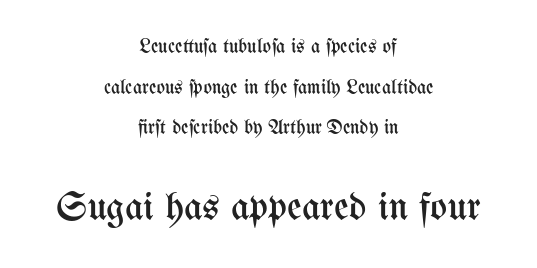
{"italic": "no", "bold": "no", "weight": "regular", "width": "condensed", "stroke_contrast": "medium", "x_height": "medium", "monospaced": "no", "underline": "no", "align": "center", "line_spacing": "loose", "line_spacing_ratio": 2.03, "letter_spacing": "normal", "letter_spacing_em": 0.0, "larger_block": "second", "size_ratio": 2.0, "glyph_px": 40}
